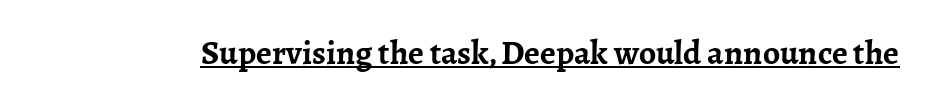
Q: Is the text bold? A: Yes.
Q: Is the text italic (slanted)? A: No, it is upright.
Q: Is the typeface a serif or a sans-serif typeface? A: Serif.
Q: Is the text underlined? A: Yes.
Q: Is the spacing between letters normal or unusually wide? A: Normal.
Q: Width (condensed, normal, or wide)? A: Normal.
Q: Stroke contrast? A: Low.
Q: x-height? A: Medium.
Q: Monospaced? A: No.
